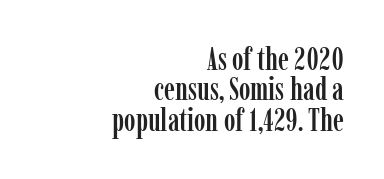
{"serif": "yes", "italic": "no", "width": "condensed", "stroke_contrast": "low", "x_height": "medium", "monospaced": "no", "underline": "no", "align": "right", "line_spacing": "tight", "line_spacing_ratio": 0.98, "letter_spacing": "normal", "letter_spacing_em": 0.0, "glyph_px": 31}
